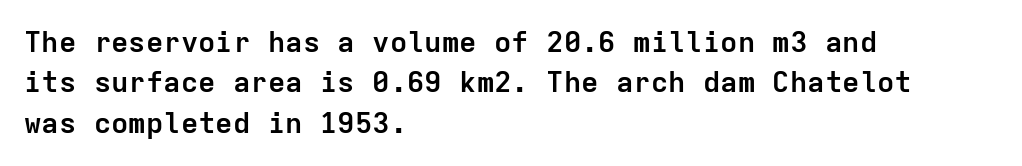
{"serif": "no", "italic": "no", "bold": "yes", "weight": "semibold", "width": "normal", "stroke_contrast": "low", "x_height": "medium", "monospaced": "yes", "underline": "no", "align": "left", "line_spacing": "normal", "line_spacing_ratio": 1.39, "letter_spacing": "normal", "letter_spacing_em": 0.0, "glyph_px": 29}
